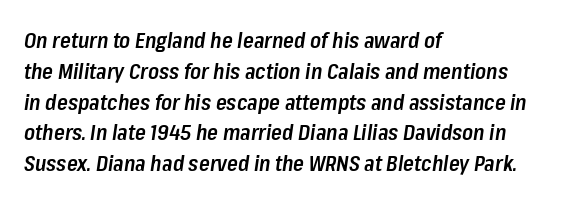
The image shows 22 px text type, italic (leaning right); set left-aligned, normal line spacing (1.4x), normal letter spacing, not underlined.
